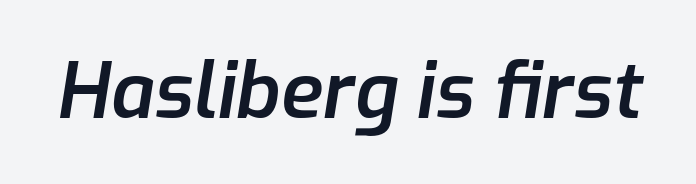
Q: Is the text bold? A: Semi-bold.
Q: Is the text italic (slanted)? A: Yes, it leans right by about 9 degrees.
Q: Is the text underlined? A: No.
Q: Is the spacing between letters normal or unusually wide? A: Normal.
Q: Width (condensed, normal, or wide)? A: Normal.
Q: Stroke contrast? A: Low.
Q: x-height? A: Medium.
Q: Monospaced? A: No.
